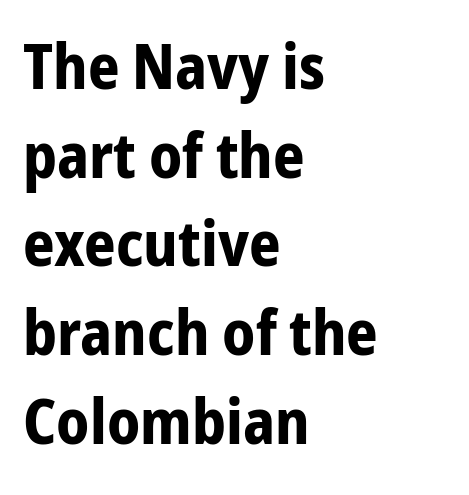
{"serif": "no", "italic": "no", "bold": "yes", "weight": "bold", "width": "condensed", "stroke_contrast": "low", "x_height": "medium", "monospaced": "no", "underline": "no", "align": "left", "line_spacing": "normal", "line_spacing_ratio": 1.43, "letter_spacing": "normal", "letter_spacing_em": 0.0, "glyph_px": 62}
